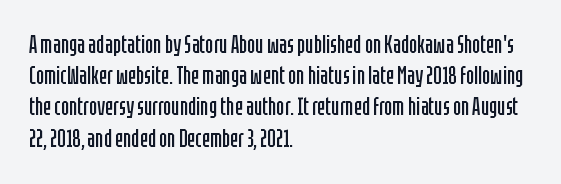
Q: Is the text bold? A: No.
Q: Is the text italic (slanted)? A: No, it is upright.
Q: Is the text underlined? A: No.
Q: How is the paragraph aligned? A: Left-aligned.
Q: Is the spacing between letters normal or unusually wide? A: Normal.
Q: Is the spacing between lines tight, normal or loose? A: Normal.
